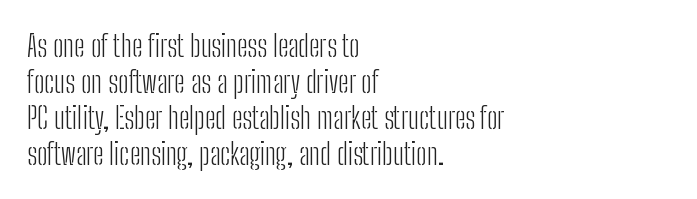
The image shows 30 px light, condensed sans-serif type, upright; set left-aligned, line spacing 1.2x, normal letter spacing, not underlined; low stroke contrast and a medium x-height.
